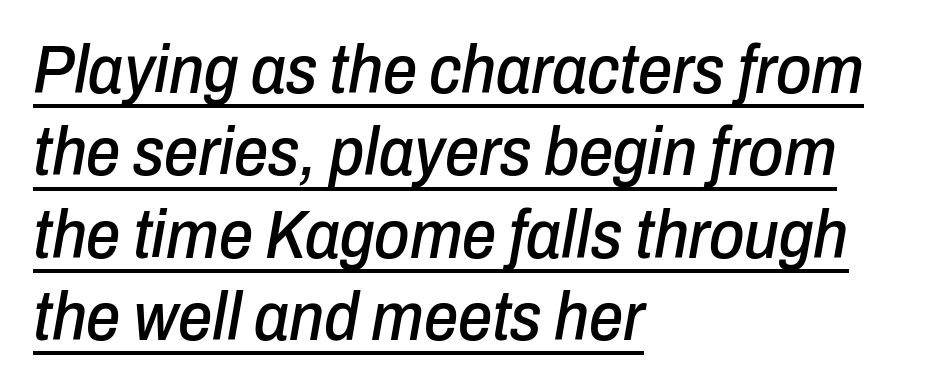
{"italic": "yes", "lean": "right", "slant_degrees": 10, "width": "condensed", "stroke_contrast": "low", "x_height": "medium", "monospaced": "no", "underline": "yes", "align": "left", "line_spacing_ratio": 1.21, "letter_spacing": "normal", "letter_spacing_em": 0.0, "glyph_px": 68}
